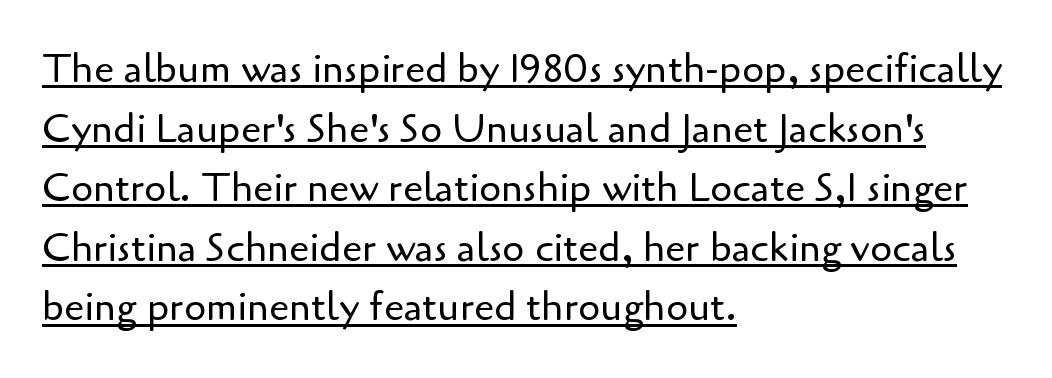
The image shows 40 px regular-weight sans-serif type, upright; set left-aligned, normal line spacing (1.49x), normal letter spacing, underlined; low stroke contrast and a small x-height.
